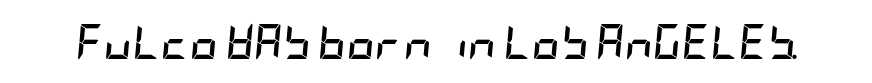
{"italic": "yes", "lean": "right", "slant_degrees": 5, "bold": "yes", "weight": "semibold", "width": "condensed", "stroke_contrast": "low", "x_height": "large", "underline": "no", "letter_spacing": "normal", "letter_spacing_em": 0.0, "glyph_px": 35}
